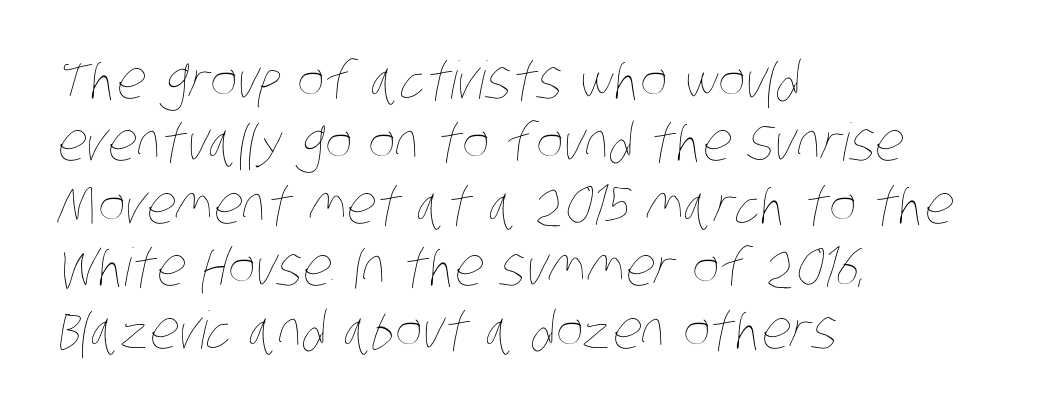
These lines are set flush left with a ragged right edge. Bold? No — there's no thickening of the strokes. The gap between lines stays unmarked. No extra tracking has been applied to these lines.
